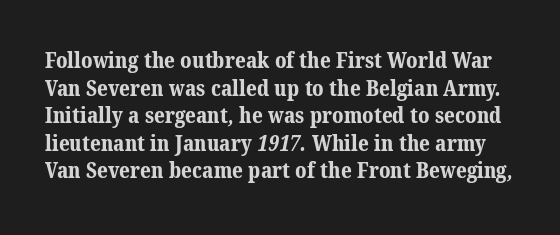
{"bold": "yes", "underline": "no", "line_spacing": "normal", "line_spacing_ratio": 1.31, "letter_spacing": "normal", "letter_spacing_em": 0.0, "glyph_px": 21}
